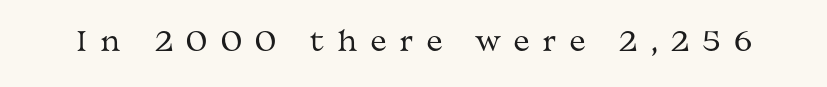
The image shows 27 px text type, upright; set unusually wide letter spacing (+0.49 em), not underlined.
